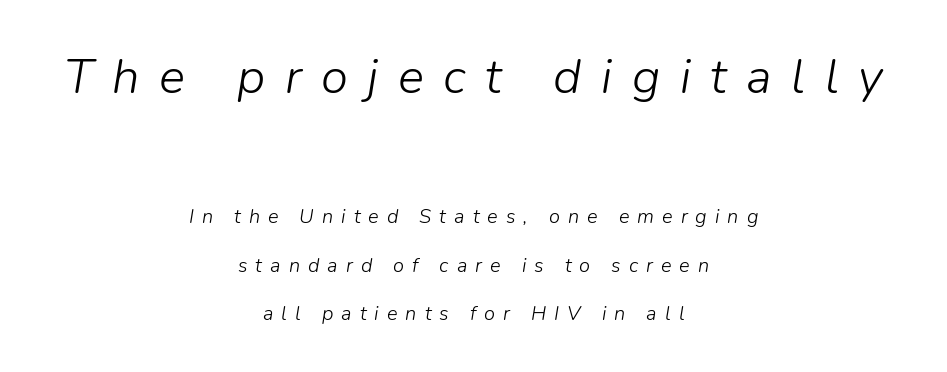
Q: Is the text bold? A: No.
Q: Is the text italic (slanted)? A: Yes, it leans right by about 9 degrees.
Q: Is the text underlined? A: No.
Q: How is the paragraph aligned? A: Centered.
Q: Is the spacing between letters normal or unusually wide? A: Unusually wide.
Q: Is the spacing between lines tight, normal or loose? A: Loose.
Q: Which block of text is set in a larger size, the first (top) or the second (bottom)? A: The first (top) one.
Q: Width (condensed, normal, or wide)? A: Normal.
Q: Stroke contrast? A: Low.
Q: x-height? A: Medium.
Q: Monospaced? A: No.
